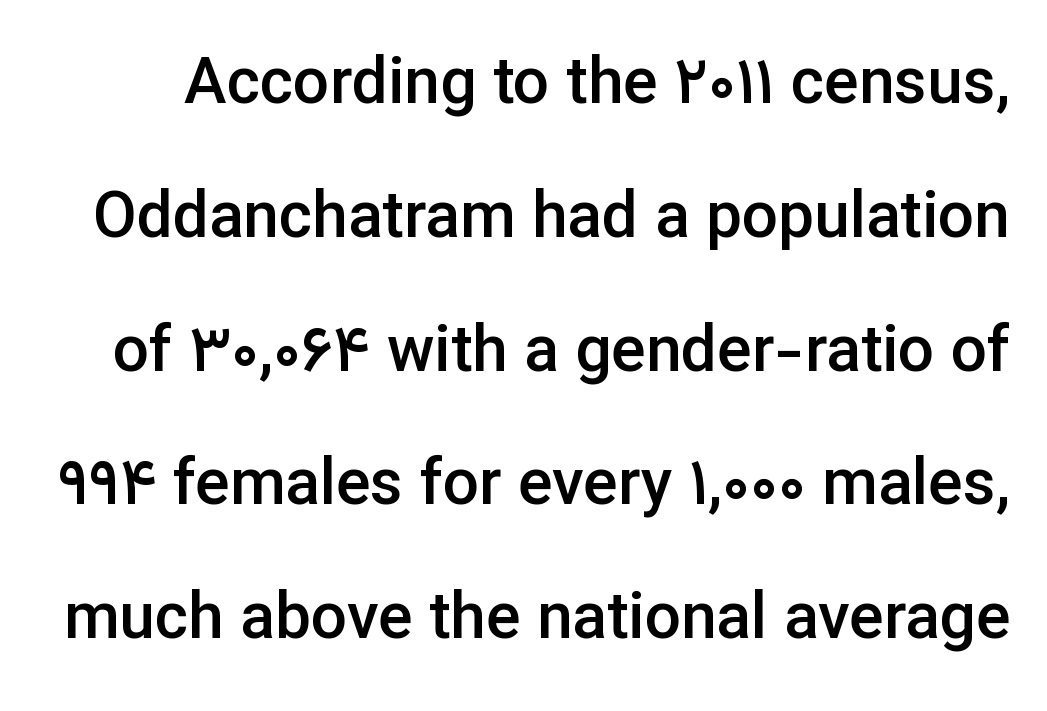
The image shows 64 px semibold sans-serif type, upright; set loose line spacing (2.09x), normal letter spacing, not underlined; low stroke contrast and a medium x-height.
